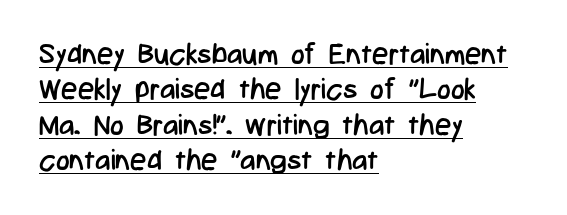
{"serif": "no", "italic": "no", "bold": "no", "weight": "regular", "width": "condensed", "stroke_contrast": "low", "x_height": "medium", "monospaced": "no", "underline": "yes", "align": "left", "line_spacing_ratio": 1.22, "letter_spacing": "normal", "letter_spacing_em": 0.0, "glyph_px": 29}
